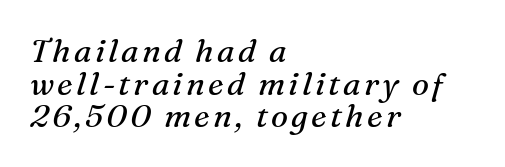
Q: Is the text bold? A: No.
Q: Is the text italic (slanted)? A: Yes, it leans right by about 16 degrees.
Q: Is the typeface a serif or a sans-serif typeface? A: Serif.
Q: Is the text underlined? A: No.
Q: How is the paragraph aligned? A: Left-aligned.
Q: Is the spacing between lines tight, normal or loose? A: Tight.
Q: Width (condensed, normal, or wide)? A: Normal.
Q: Stroke contrast? A: Medium.
Q: x-height? A: Medium.
Q: Monospaced? A: No.
